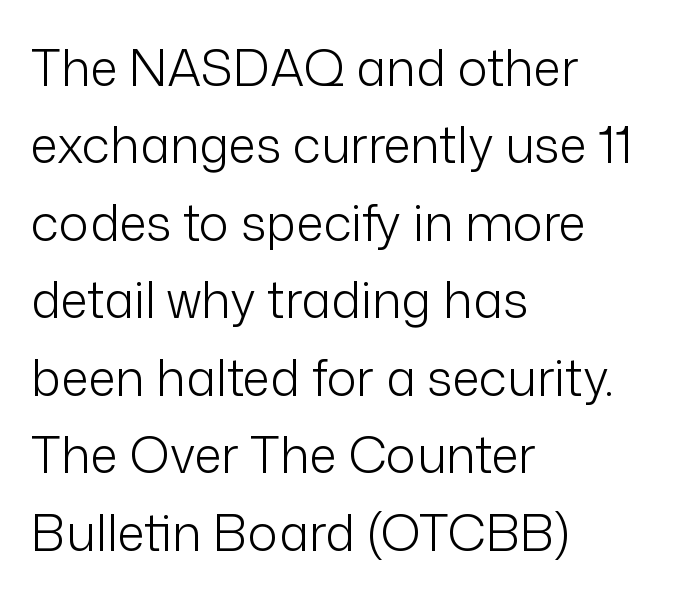
The image shows 50 px light sans-serif type, upright; set left-aligned, normal line spacing (1.55x), normal letter spacing, not underlined; low stroke contrast and a medium x-height.
